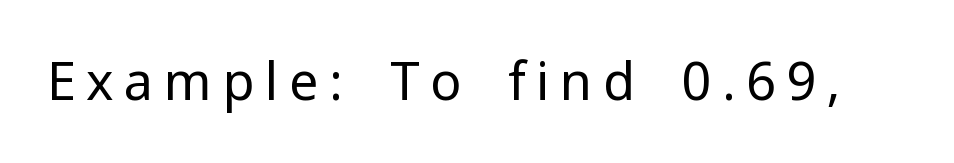
Q: Is the text bold? A: No.
Q: Is the text italic (slanted)? A: No, it is upright.
Q: Is the typeface a serif or a sans-serif typeface? A: Sans-serif.
Q: Is the text underlined? A: No.
Q: Is the spacing between letters normal or unusually wide? A: Unusually wide.
Q: Width (condensed, normal, or wide)? A: Normal.
Q: Stroke contrast? A: Low.
Q: x-height? A: Medium.
Q: Monospaced? A: No.
